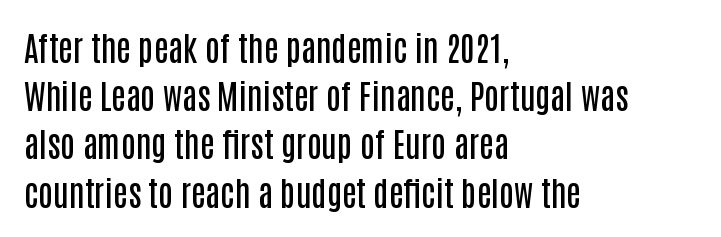
The image shows 33 px semibold, condensed sans-serif type, upright; set left-aligned, normal line spacing (1.46x), normal letter spacing, not underlined; low stroke contrast and a large x-height.
